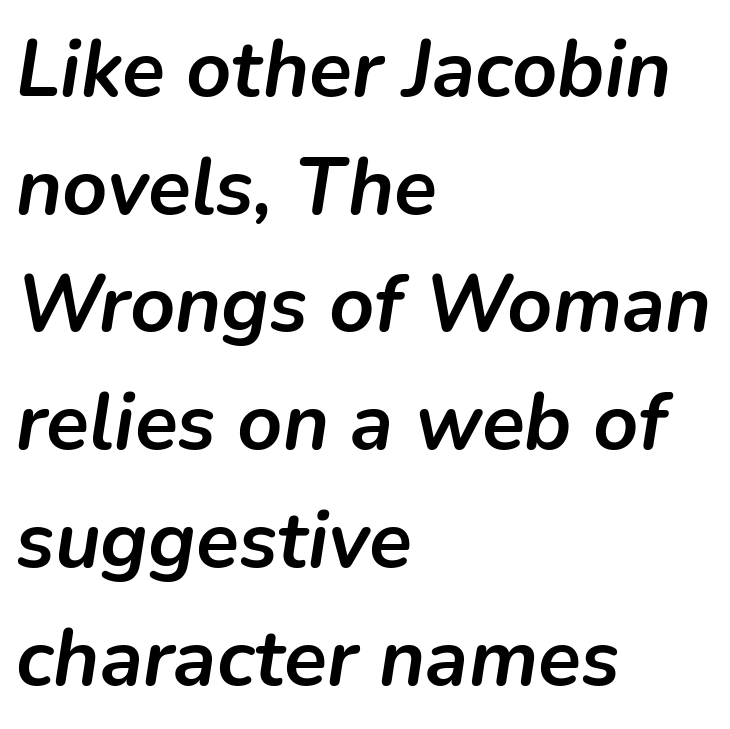
The image shows 79 px semibold type, italic (leaning right); set left-aligned, normal line spacing (1.49x), normal letter spacing, not underlined; low stroke contrast and a medium x-height.
